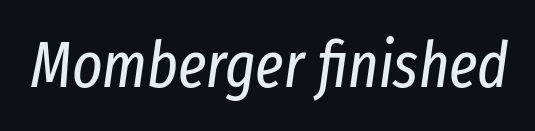
The image shows 64 px regular-weight, condensed type, italic (leaning right); set normal letter spacing, not underlined; low stroke contrast and a medium x-height.
